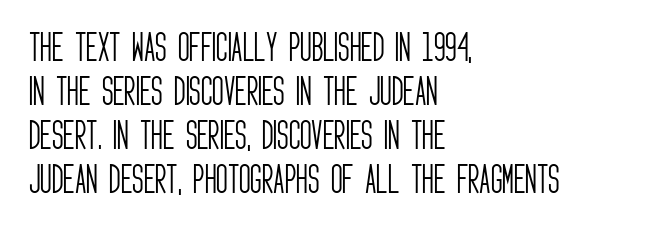
The image shows 32 px light, condensed sans-serif type, upright; set left-aligned, normal line spacing (1.37x), normal letter spacing, not underlined; low stroke contrast and a large x-height.
